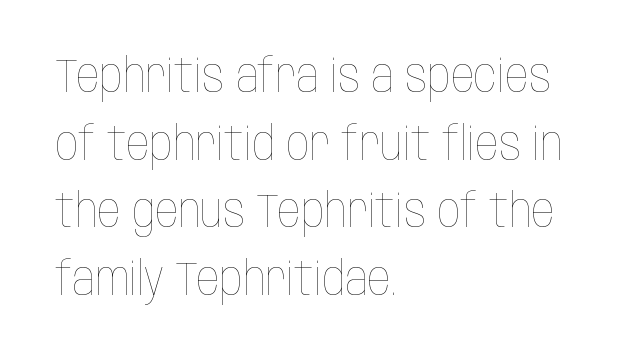
Q: Is the text bold? A: No.
Q: Is the text italic (slanted)? A: No, it is upright.
Q: Is the text underlined? A: No.
Q: How is the paragraph aligned? A: Left-aligned.
Q: Is the spacing between letters normal or unusually wide? A: Normal.
Q: Is the spacing between lines tight, normal or loose? A: Normal.
Q: Width (condensed, normal, or wide)? A: Condensed.
Q: Stroke contrast? A: Low.
Q: x-height? A: Large.
Q: Monospaced? A: No.
